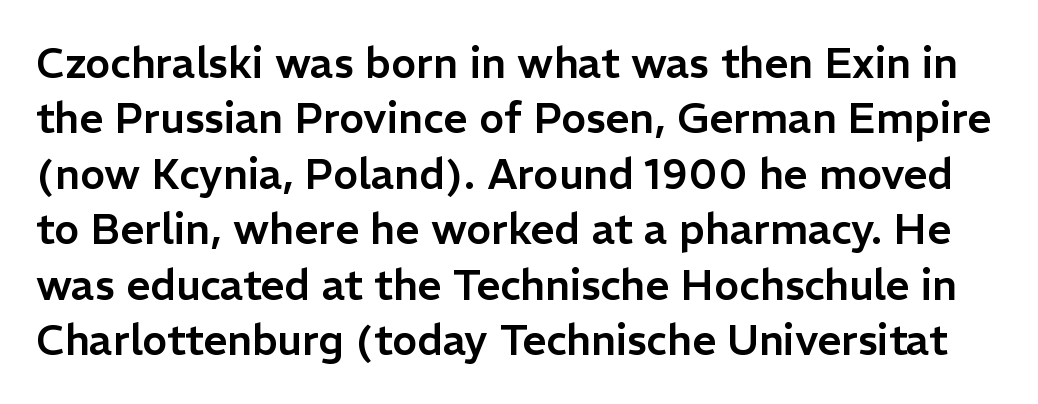
The designer left line spacing at the default. Proportional: the letters do not fall into vertical columns. The rendering keeps characters at their native spacing. The lettering holds an erect, upright posture throughout.
